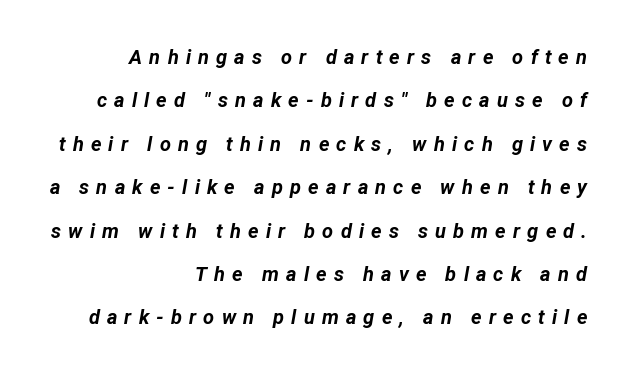
{"italic": "yes", "lean": "right", "slant_degrees": 12, "bold": "yes", "underline": "no", "align": "right", "line_spacing": "loose", "line_spacing_ratio": 2.17, "letter_spacing": "wide", "letter_spacing_em": 0.36, "glyph_px": 20}
